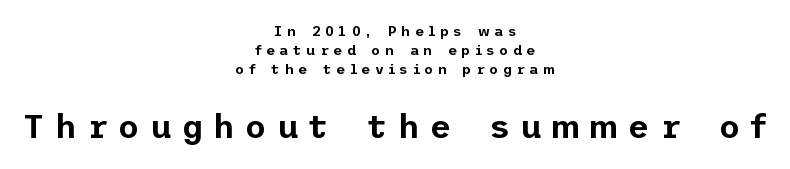
{"serif": "no", "italic": "no", "width": "normal", "stroke_contrast": "low", "x_height": "medium", "underline": "no", "align": "center", "line_spacing": "normal", "line_spacing_ratio": 1.37, "letter_spacing": "wide", "letter_spacing_em": 0.31, "larger_block": "second", "size_ratio": 2.36, "glyph_px": 33}
